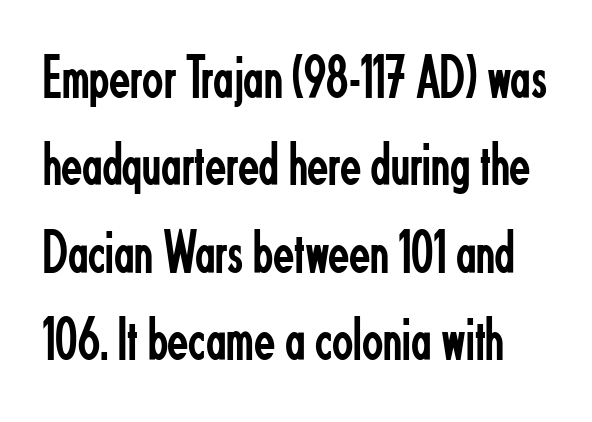
{"serif": "no", "italic": "no", "bold": "no", "weight": "regular", "width": "condensed", "stroke_contrast": "low", "x_height": "small", "monospaced": "no", "underline": "no", "line_spacing": "normal", "line_spacing_ratio": 1.41, "letter_spacing": "normal", "letter_spacing_em": 0.0, "glyph_px": 62}
